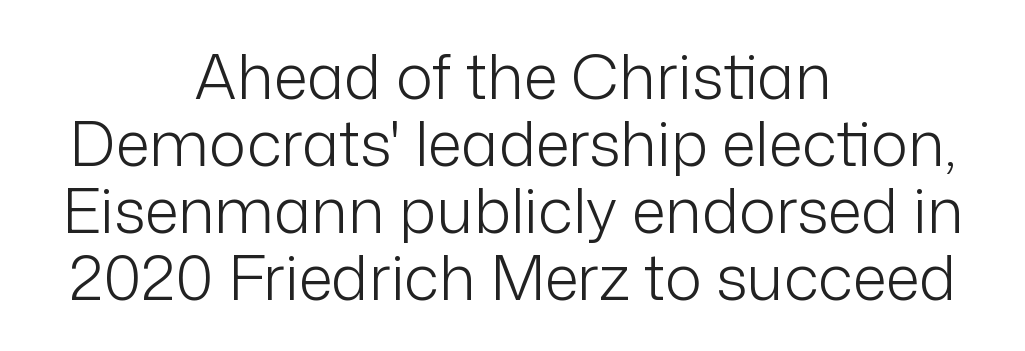
Is this a sans? Yes — the strokes have no serifs. A typesetter would call this proportional, since set widths differ per character. The lines are quadded center. Weight: in the light-to-regular range.
